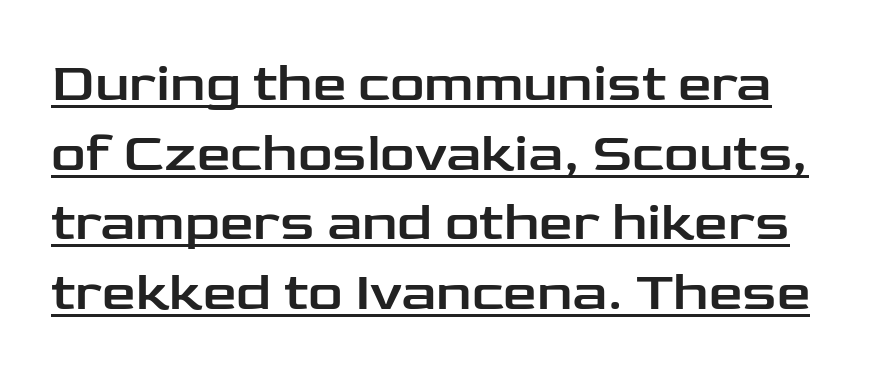
Q: Is the text italic (slanted)? A: No, it is upright.
Q: Is the typeface a serif or a sans-serif typeface? A: Sans-serif.
Q: Is the text underlined? A: Yes.
Q: Is the spacing between letters normal or unusually wide? A: Normal.
Q: Is the spacing between lines tight, normal or loose? A: Normal.
Q: Width (condensed, normal, or wide)? A: Wide.
Q: Stroke contrast? A: Low.
Q: x-height? A: Medium.
Q: Monospaced? A: No.
